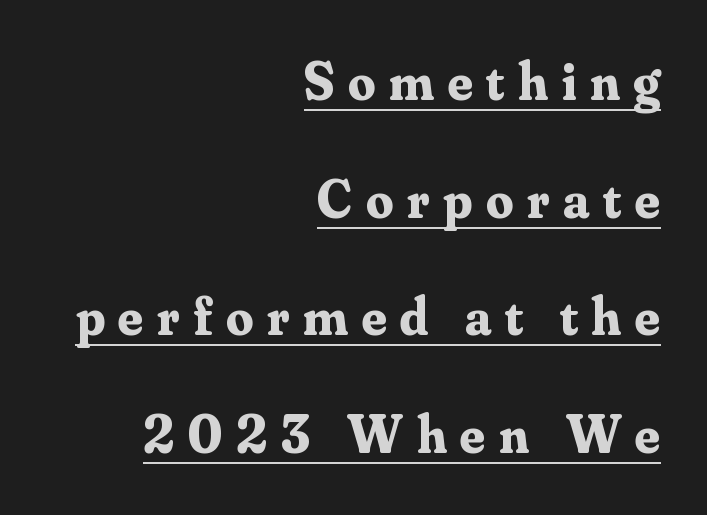
Q: Is the text bold? A: Yes.
Q: Is the text italic (slanted)? A: No, it is upright.
Q: Is the typeface a serif or a sans-serif typeface? A: Serif.
Q: Is the text underlined? A: Yes.
Q: How is the paragraph aligned? A: Right-aligned.
Q: Is the spacing between letters normal or unusually wide? A: Unusually wide.
Q: Is the spacing between lines tight, normal or loose? A: Loose.
Q: Width (condensed, normal, or wide)? A: Normal.
Q: Stroke contrast? A: Medium.
Q: x-height? A: Small.
Q: Monospaced? A: No.
